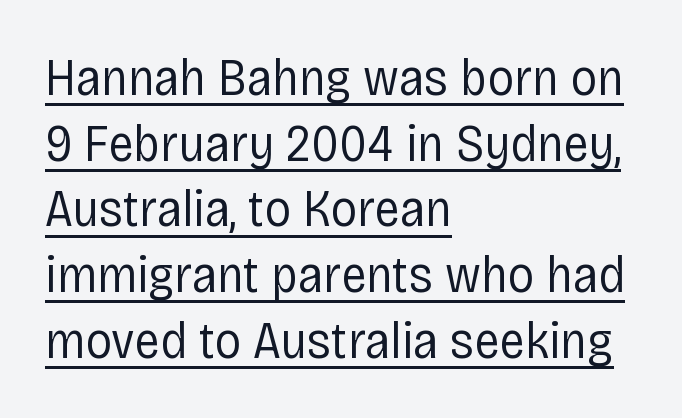
Q: Is the text bold? A: No.
Q: Is the text italic (slanted)? A: No, it is upright.
Q: Is the typeface a serif or a sans-serif typeface? A: Sans-serif.
Q: Is the text underlined? A: Yes.
Q: How is the paragraph aligned? A: Left-aligned.
Q: Is the spacing between letters normal or unusually wide? A: Normal.
Q: Width (condensed, normal, or wide)? A: Condensed.
Q: Stroke contrast? A: Low.
Q: x-height? A: Large.
Q: Monospaced? A: No.
